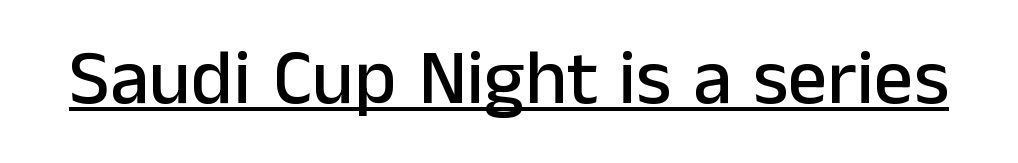
In terms of posture, this sample is upright. The passage shown is typed in a proportional face where columns would drift. Students, observe the line beneath the letters — that is underlining. Tracking here is standard; glyphs follow each other at the usual distance. Serif or sans? Sans — the stroke terminals are bare.
